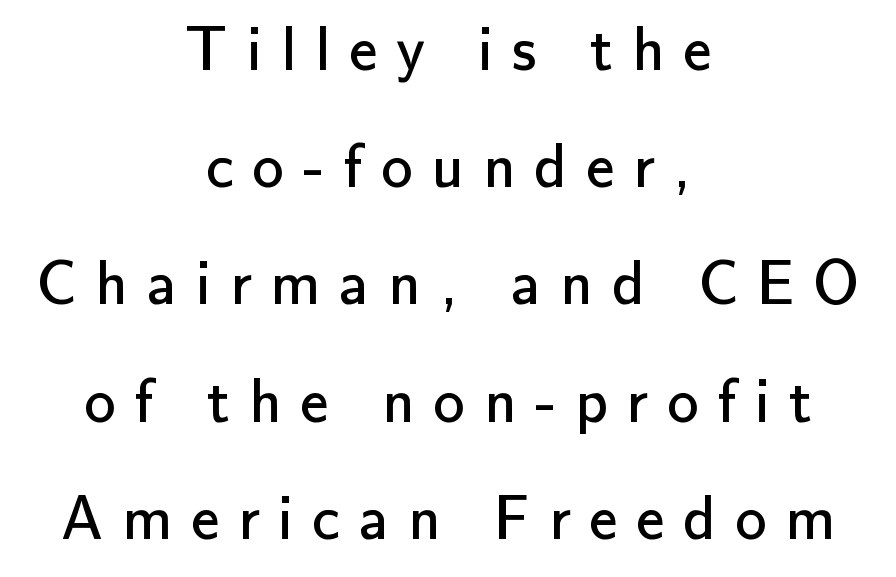
{"serif": "no", "italic": "no", "bold": "no", "weight": "regular", "width": "normal", "stroke_contrast": "low", "x_height": "small", "monospaced": "no", "underline": "no", "align": "center", "line_spacing_ratio": 1.86, "letter_spacing": "wide", "letter_spacing_em": 0.3, "glyph_px": 63}
